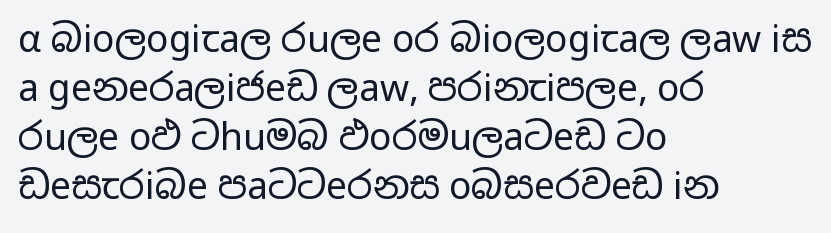
{"serif": "no", "italic": "no", "bold": "no", "weight": "regular", "width": "wide", "stroke_contrast": "low", "x_height": "medium", "monospaced": "no", "underline": "no", "align": "left", "line_spacing": "normal", "line_spacing_ratio": 1.32, "letter_spacing": "normal", "letter_spacing_em": 0.0, "glyph_px": 37}
